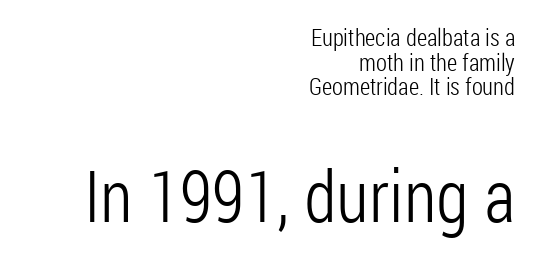
In terms of letterform style, serifs are entirely absent. The face used here is proportionally spaced, like ordinary book or web type. The lettering stays uniformly vertical, giving the passage a roman look. Words appear dense and cohesive because spacing is normal. Anything drawn beneath the words? Only blank space.
